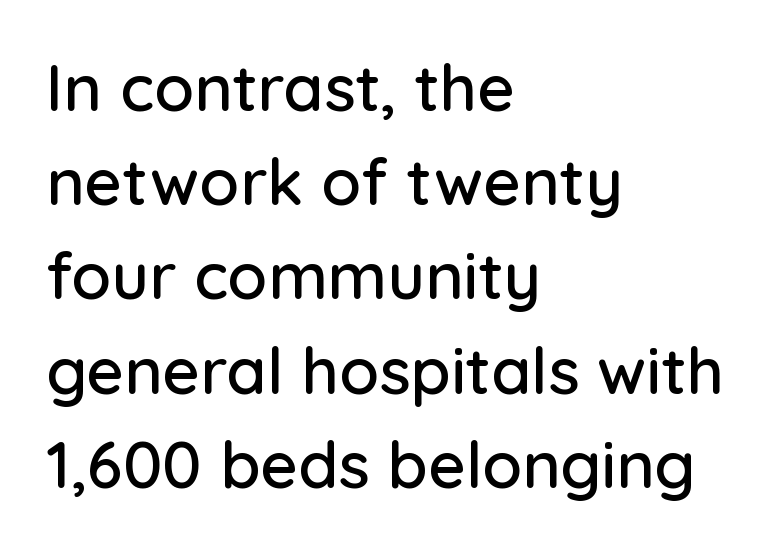
{"serif": "no", "italic": "no", "width": "normal", "stroke_contrast": "low", "x_height": "medium", "monospaced": "no", "underline": "no", "align": "left", "line_spacing": "normal", "line_spacing_ratio": 1.45, "letter_spacing": "normal", "letter_spacing_em": 0.0, "glyph_px": 65}
